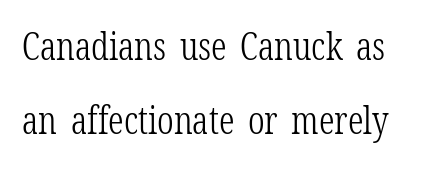
The image shows 38 px light, condensed serif type, upright; set loose line spacing (1.95x), normal letter spacing, not underlined; low stroke contrast and a medium x-height.
